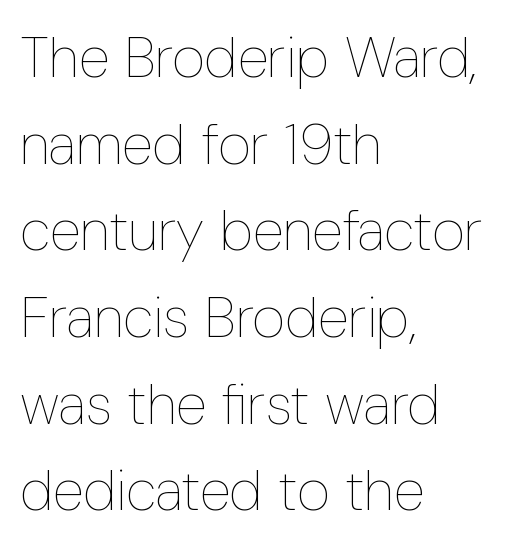
Q: Is the text bold? A: No.
Q: Is the text italic (slanted)? A: No, it is upright.
Q: Is the text underlined? A: No.
Q: How is the paragraph aligned? A: Left-aligned.
Q: Is the spacing between letters normal or unusually wide? A: Normal.
Q: Is the spacing between lines tight, normal or loose? A: Normal.
Q: Width (condensed, normal, or wide)? A: Condensed.
Q: Stroke contrast? A: Low.
Q: x-height? A: Medium.
Q: Monospaced? A: No.
